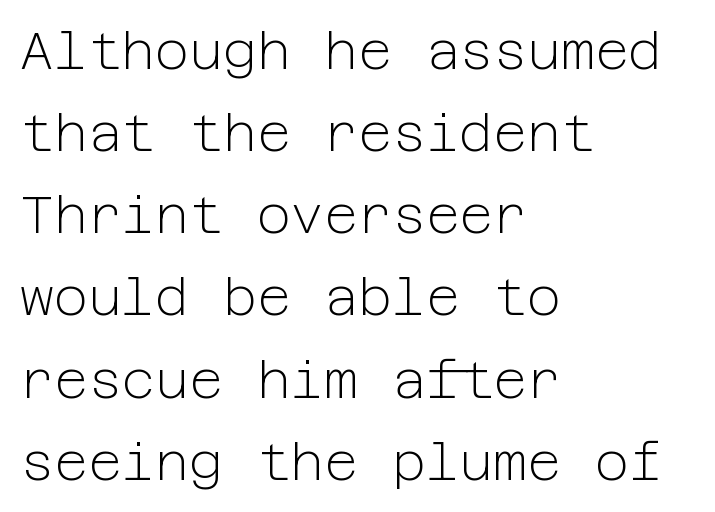
The type sits square on the baseline with zero lean. Descenders are the only things crossing below the line. Font category for this specimen: sans-serif. Line spacing here is normal.
